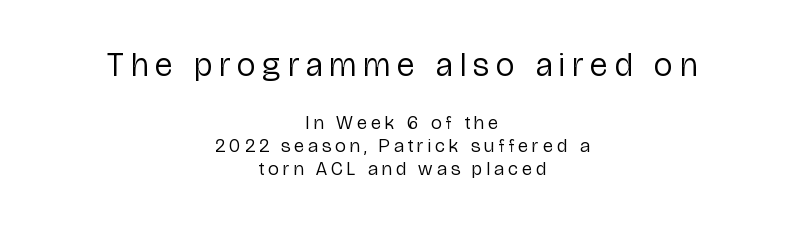
Q: Is the text bold? A: No.
Q: Is the text italic (slanted)? A: No, it is upright.
Q: Is the typeface a serif or a sans-serif typeface? A: Sans-serif.
Q: Is the text underlined? A: No.
Q: How is the paragraph aligned? A: Centered.
Q: Is the spacing between letters normal or unusually wide? A: Unusually wide.
Q: Which block of text is set in a larger size, the first (top) or the second (bottom)? A: The first (top) one.
Q: Width (condensed, normal, or wide)? A: Condensed.
Q: Stroke contrast? A: Low.
Q: x-height? A: Medium.
Q: Monospaced? A: No.
